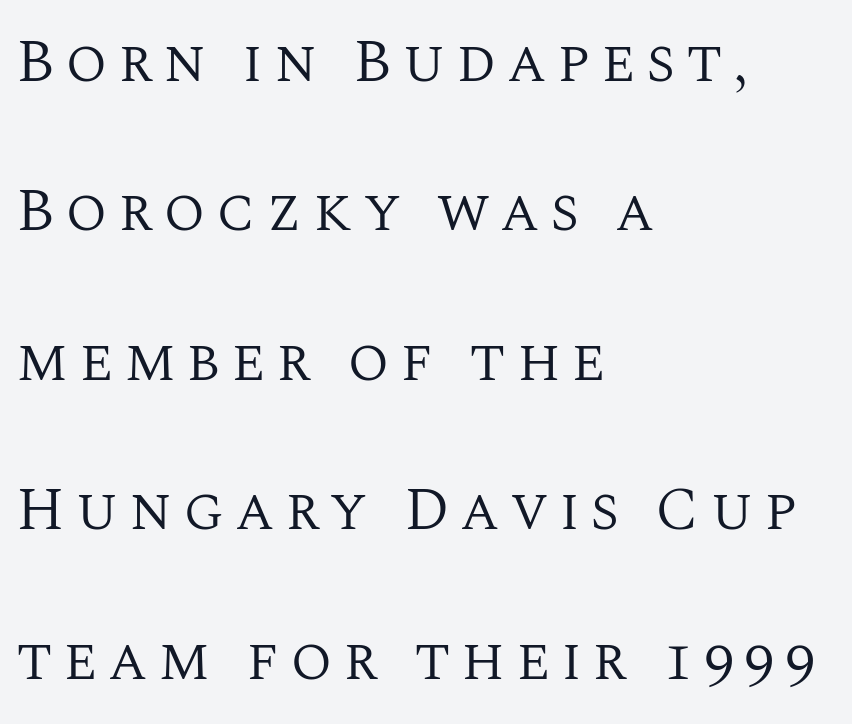
The image shows 61 px regular-weight serif type, upright; set left-aligned, loose line spacing (2.45x), not underlined; medium stroke contrast and a large x-height.
